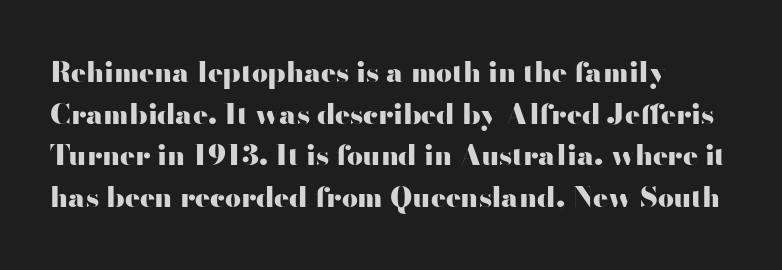
The image shows 28 px heavy, wide sans-serif type, upright; set normal line spacing (1.49x), normal letter spacing, not underlined; high stroke contrast and a small x-height.
